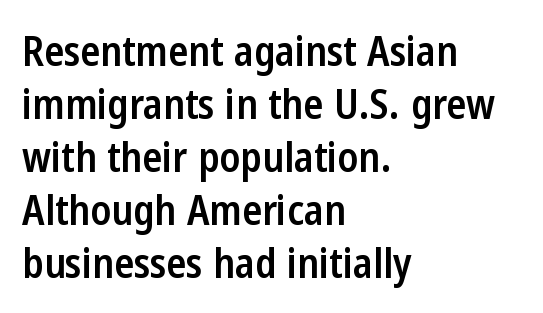
{"serif": "no", "italic": "no", "bold": "semi", "weight": "semibold", "width": "condensed", "stroke_contrast": "low", "x_height": "medium", "monospaced": "no", "underline": "no", "align": "left", "line_spacing": "normal", "line_spacing_ratio": 1.29, "letter_spacing": "normal", "letter_spacing_em": 0.0, "glyph_px": 41}
